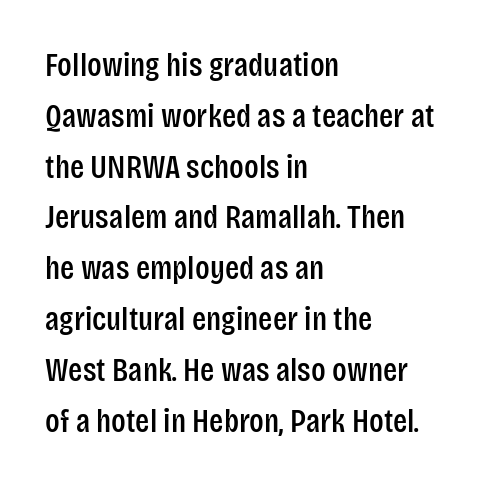
This is sans-serif lettering, the kind often seen on screens and signage. The rendering uses natural spacing where letterforms have individual widths. Notice how the passage keeps a crisp vertical edge on the left only. Glance below the letters and you will spot only blank space. The line texture is even and compact thanks to regular tracking. This sample keeps an unexceptional amount of space between lines.
